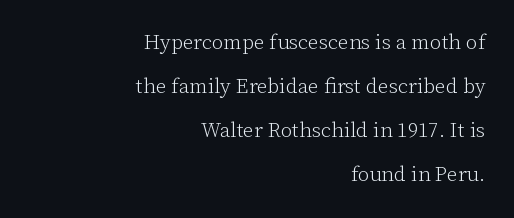
{"italic": "no", "bold": "no", "underline": "no", "align": "right", "line_spacing": "loose", "line_spacing_ratio": 2.09, "letter_spacing": "normal", "letter_spacing_em": 0.0, "glyph_px": 21}
